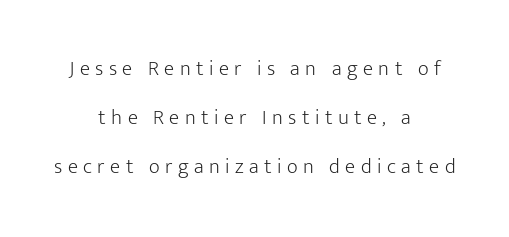
The image shows 21 px text type, upright; set centered, loose line spacing (2.34x), unusually wide letter spacing (+0.26 em), not underlined.
